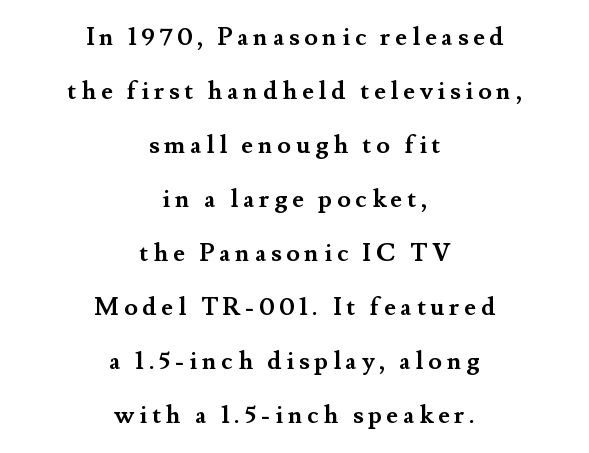
Q: Is the text bold? A: Yes.
Q: Is the text italic (slanted)? A: No, it is upright.
Q: Is the text underlined? A: No.
Q: How is the paragraph aligned? A: Centered.
Q: Is the spacing between lines tight, normal or loose? A: Loose.
